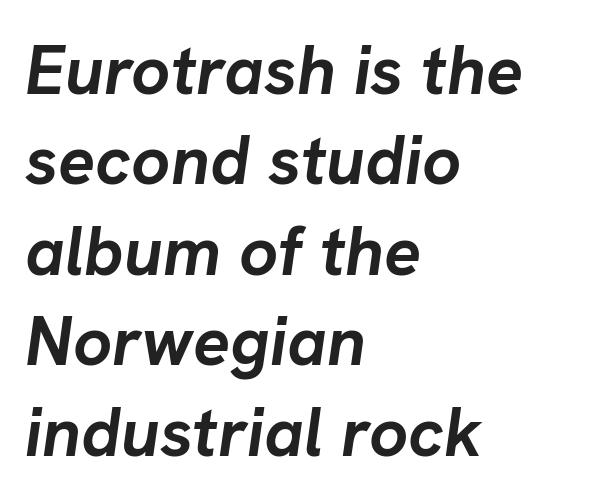
The image shows 69 px semibold type, italic (leaning right); set left-aligned, normal line spacing (1.31x), normal letter spacing, not underlined; low stroke contrast and a medium x-height.
